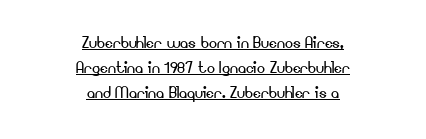
The image shows 20 px text type, upright; set centered, normal line spacing (1.25x), normal letter spacing, underlined.
